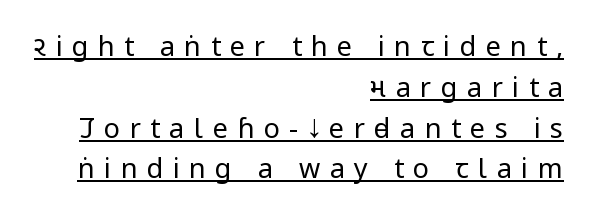
Underlining? Definitely there. The paragraph shown leans on its right margin. Reading down the column, the eye jumps a familiar distance to each next line. These glyphs show unthickened strokes, regular width or finer.
